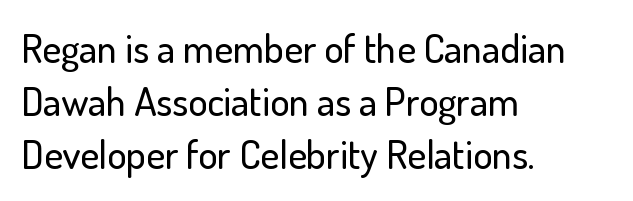
The image shows 40 px sans-serif type, upright; set left-aligned, normal line spacing (1.33x), normal letter spacing, not underlined; low stroke contrast and a small x-height.
